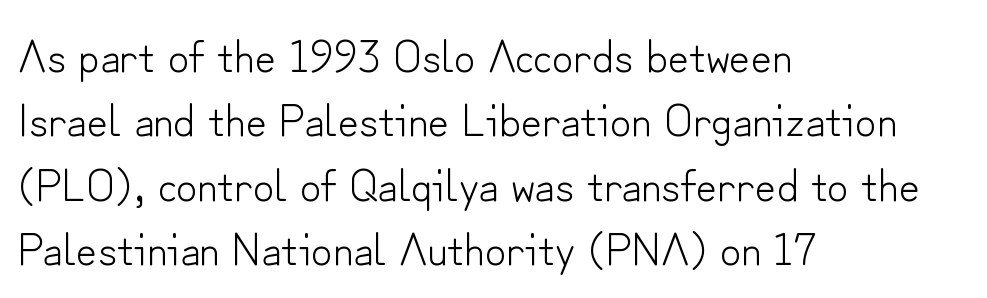
One-word summary of the alignment: left. Quick note: not italic, upright. Leading matches the norm, producing a regular column. Nope, no serifs anywhere on these letters. The typeface has the unassuming heft of standard copy or less.
